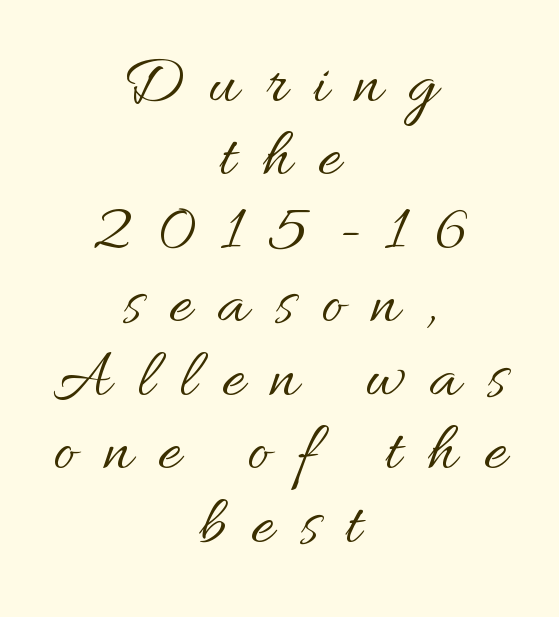
{"bold": "no", "weight": "regular", "width": "normal", "stroke_contrast": "medium", "x_height": "small", "monospaced": "no", "underline": "no", "align": "center", "line_spacing": "tight", "line_spacing_ratio": 1.08, "letter_spacing": "wide", "letter_spacing_em": 0.39, "glyph_px": 68}
